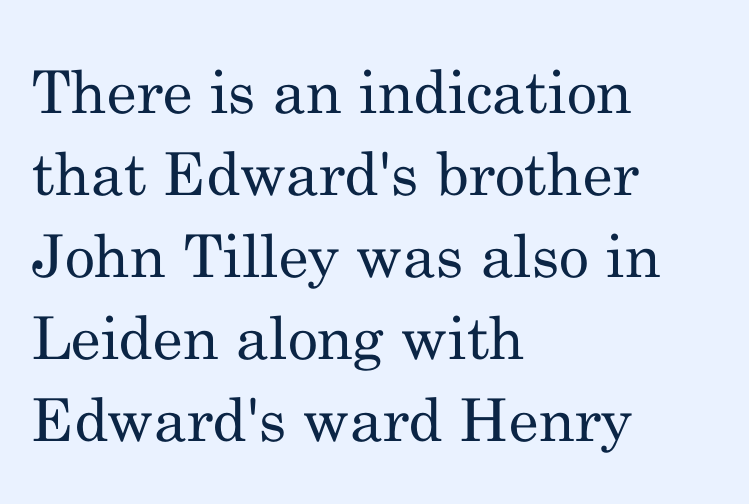
The image shows 59 px regular-weight serif type, upright; set left-aligned, normal line spacing (1.39x), normal letter spacing, not underlined; medium stroke contrast and a small x-height.
